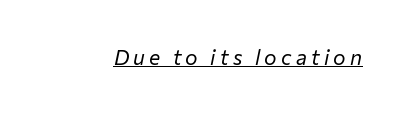
The gaps between neighbouring characters are conspicuously large. This is oblique type, the kind used for emphasis or titles. Does a line run under the words? Yes, clearly. Weight class: somewhere from thin through regular.
